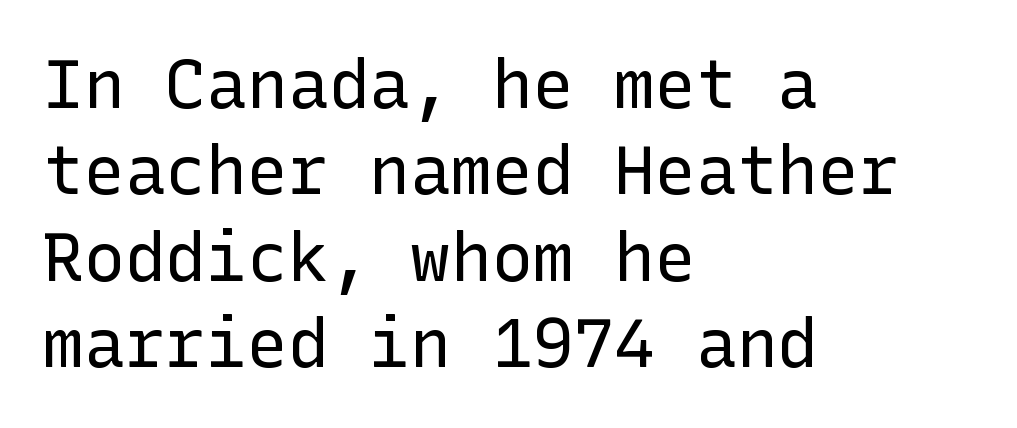
In terms of letterform style, serifs are entirely absent. Underline: absent. The lettering stays uniformly vertical, giving the passage a roman look. The passage shown has conventional tracking throughout.
